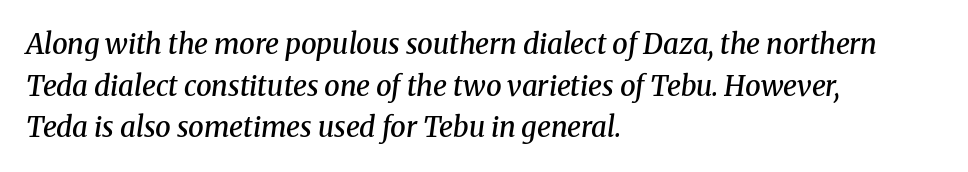
Q: Is the text bold? A: Semi-bold.
Q: Is the text italic (slanted)? A: Yes, it leans right by about 8 degrees.
Q: Is the typeface a serif or a sans-serif typeface? A: Serif.
Q: Is the text underlined? A: No.
Q: How is the paragraph aligned? A: Left-aligned.
Q: Is the spacing between letters normal or unusually wide? A: Normal.
Q: Is the spacing between lines tight, normal or loose? A: Normal.
Q: Width (condensed, normal, or wide)? A: Normal.
Q: Stroke contrast? A: Medium.
Q: x-height? A: Medium.
Q: Monospaced? A: No.
